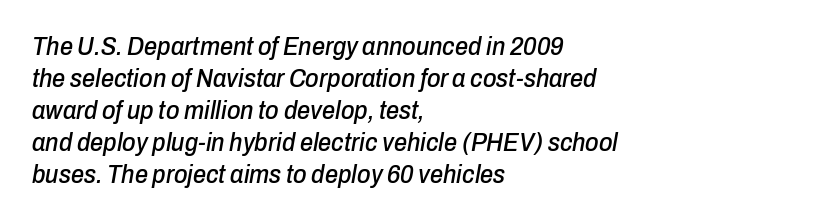
Q: Is the text italic (slanted)? A: Yes, it leans right by about 10 degrees.
Q: Is the text underlined? A: No.
Q: How is the paragraph aligned? A: Left-aligned.
Q: Is the spacing between letters normal or unusually wide? A: Normal.
